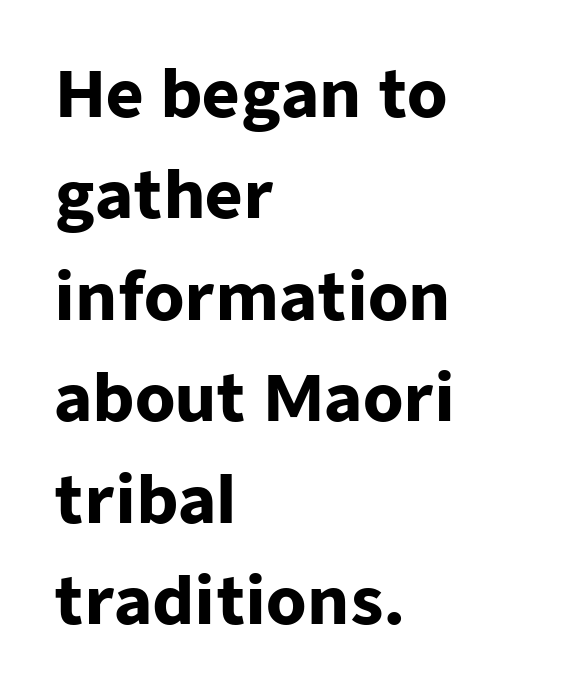
{"serif": "no", "italic": "no", "bold": "yes", "weight": "heavy", "width": "normal", "stroke_contrast": "low", "x_height": "medium", "monospaced": "no", "underline": "no", "align": "left", "line_spacing": "normal", "line_spacing_ratio": 1.56, "letter_spacing": "normal", "letter_spacing_em": 0.0, "glyph_px": 65}
